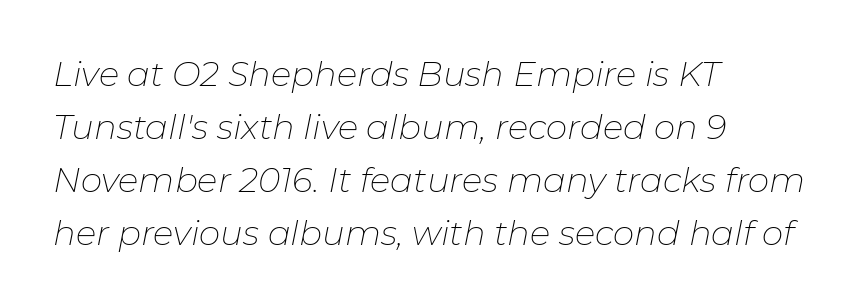
{"italic": "yes", "lean": "right", "slant_degrees": 11, "bold": "no", "weight": "thin", "width": "normal", "stroke_contrast": "low", "x_height": "medium", "monospaced": "no", "underline": "no", "align": "left", "line_spacing": "normal", "line_spacing_ratio": 1.56, "letter_spacing": "normal", "letter_spacing_em": 0.0, "glyph_px": 34}
